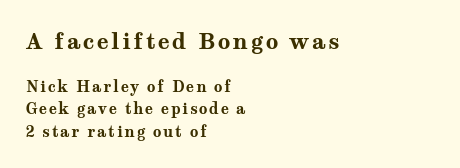
{"italic": "no", "bold": "yes", "underline": "no", "align": "left", "line_spacing": "normal", "line_spacing_ratio": 1.48, "larger_block": "first", "size_ratio": 1.47, "glyph_px": 22}
